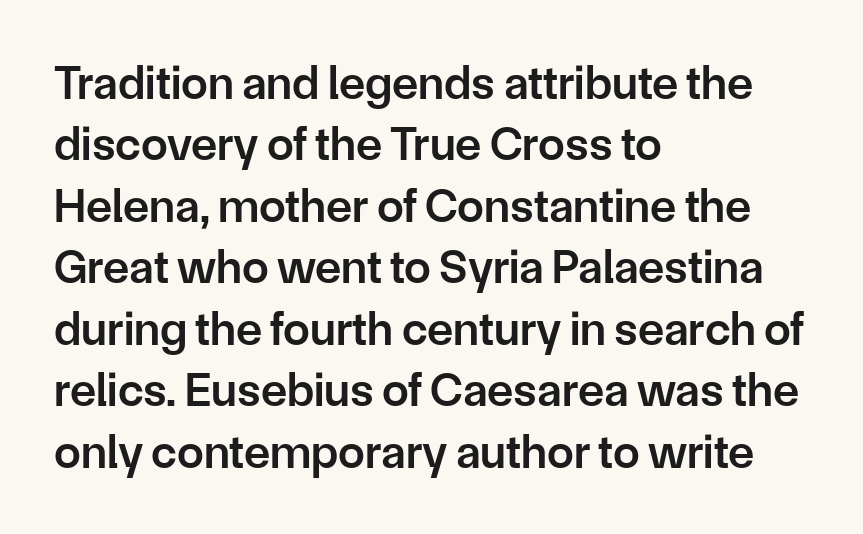
The image shows 48 px semibold sans-serif type, upright; set left-aligned, normal line spacing (1.28x), normal letter spacing, not underlined; low stroke contrast and a medium x-height.
